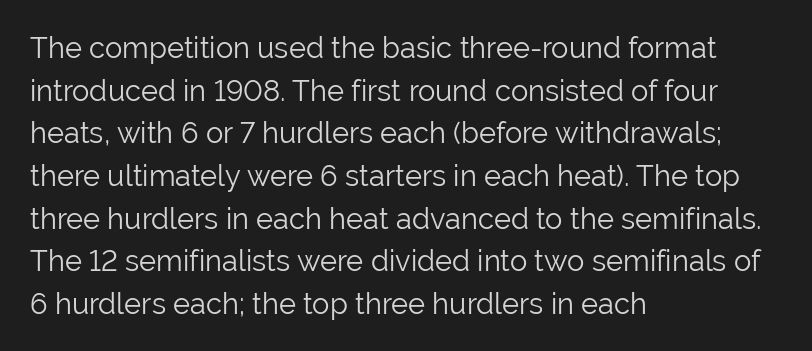
Heaviness? Minimal to ordinary, like unemphasized prose. A normal amount of white space separates one row of letters from the next. No extra tracking has been applied to these lines. The letters advance in unequal steps, a hallmark of proportional type. The typography opts for an upright posture over an oblique one. Each line starts at the same left margin while the right side varies.
